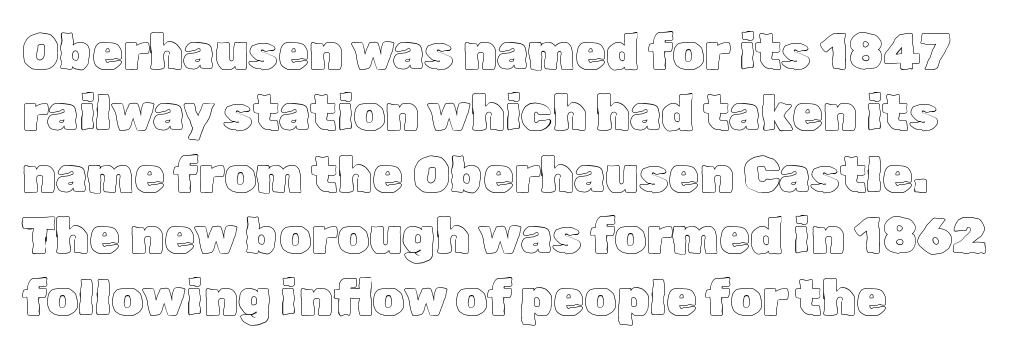
{"italic": "no", "width": "normal", "x_height": "medium", "monospaced": "no", "underline": "no", "align": "left", "line_spacing_ratio": 1.23, "letter_spacing": "normal", "letter_spacing_em": 0.0, "glyph_px": 50}
